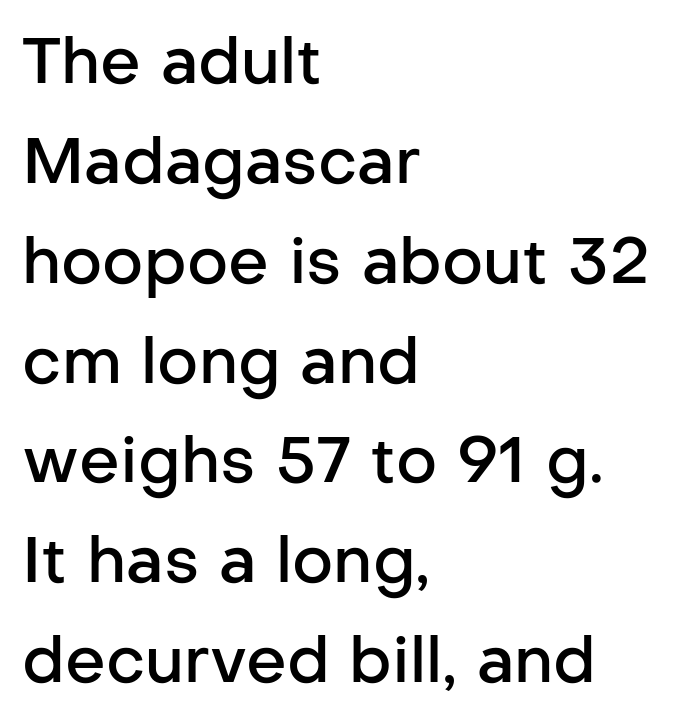
{"serif": "no", "italic": "no", "bold": "semi", "weight": "semibold", "width": "normal", "stroke_contrast": "low", "x_height": "medium", "monospaced": "no", "underline": "no", "align": "left", "line_spacing": "normal", "line_spacing_ratio": 1.56, "letter_spacing": "normal", "letter_spacing_em": 0.0, "glyph_px": 64}
